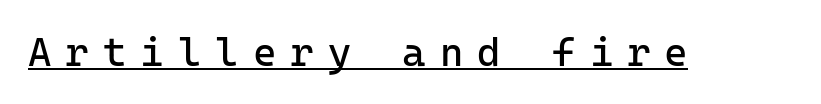
The image shows 40 px regular-weight sans-serif type, upright, monospaced; set unusually wide letter spacing (+0.35 em), underlined; low stroke contrast and a medium x-height.
